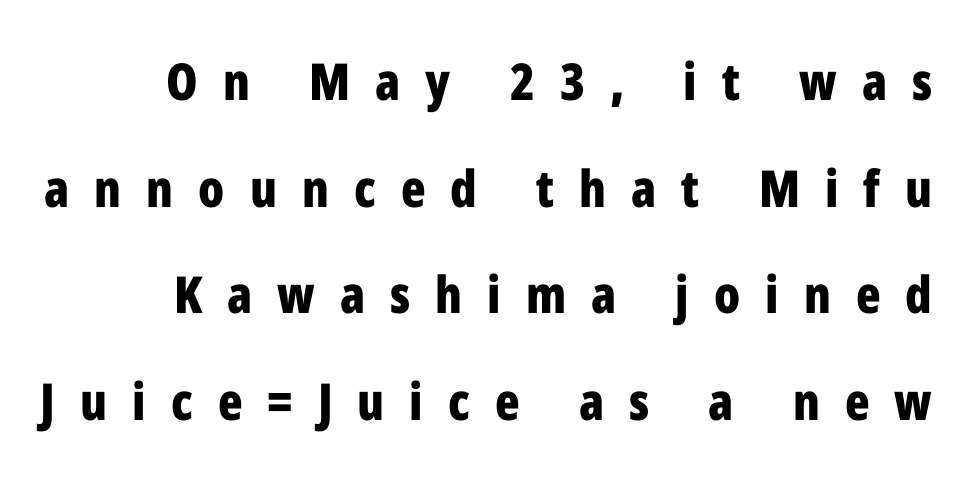
{"serif": "no", "italic": "no", "bold": "yes", "weight": "bold", "width": "condensed", "stroke_contrast": "low", "x_height": "medium", "monospaced": "no", "underline": "no", "line_spacing": "loose", "line_spacing_ratio": 2.09, "letter_spacing": "wide", "letter_spacing_em": 0.49, "glyph_px": 51}
